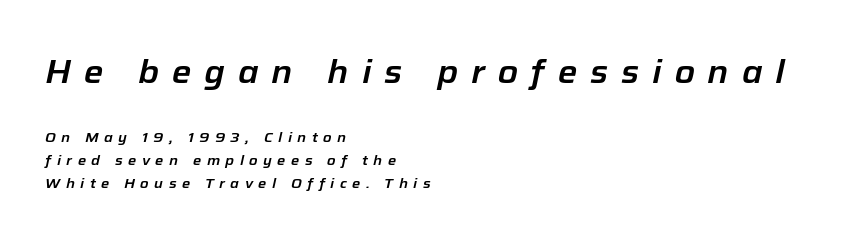
Is the block centered? No — it sits flush against the left margin. Spacing between characters has been opened up far beyond the box default. Character widths vary here, with narrow letters taking less room than wide ones. In this sample the first text group is rendered at the bigger scale. This is oblique type, the kind used for emphasis or titles.
